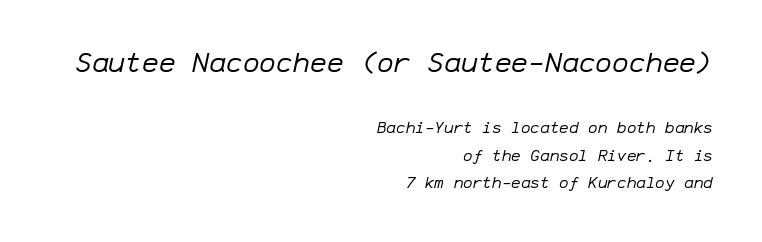
{"italic": "yes", "lean": "right", "slant_degrees": 12, "bold": "no", "weight": "regular", "width": "normal", "stroke_contrast": "low", "x_height": "medium", "monospaced": "yes", "underline": "no", "align": "right", "line_spacing_ratio": 1.73, "letter_spacing": "normal", "letter_spacing_em": 0.0, "larger_block": "first", "size_ratio": 1.75, "glyph_px": 28}
